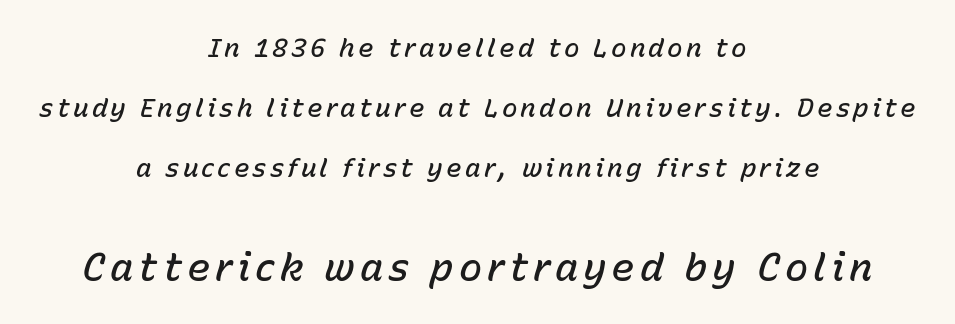
Think of a printed novel: that variable character pitch is what you see here. Italic: yes, the glyphs are oblique. The vertical gap from one line to the next is large. Size hierarchy here favors the trailing block over the leading one.
